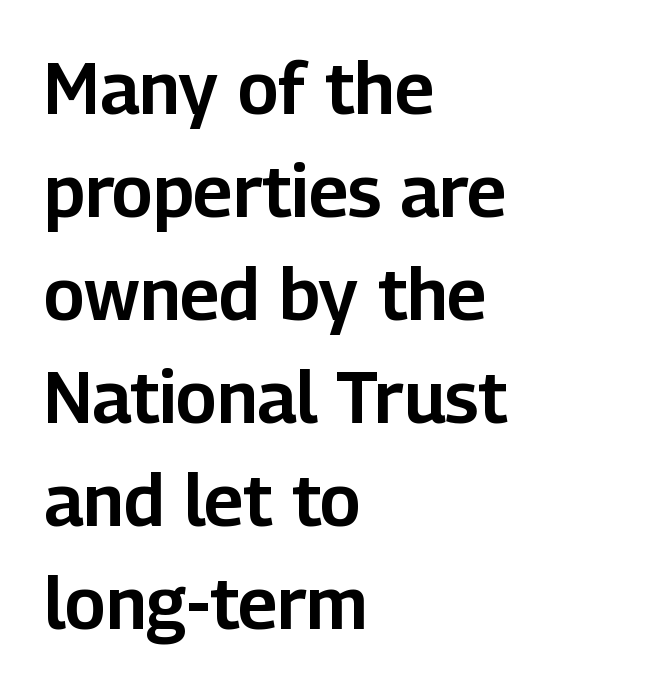
The image shows 72 px sans-serif type, upright; set left-aligned, normal line spacing (1.43x), normal letter spacing, not underlined; low stroke contrast and a medium x-height.
